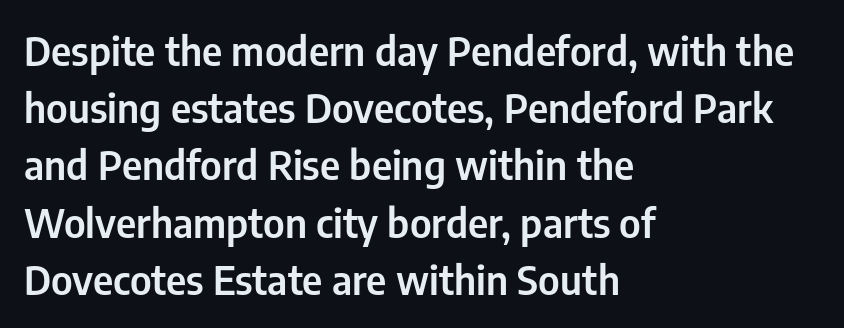
The image shows 40 px condensed sans-serif type, upright; set left-aligned, normal line spacing (1.43x), normal letter spacing, not underlined; low stroke contrast and a medium x-height.
